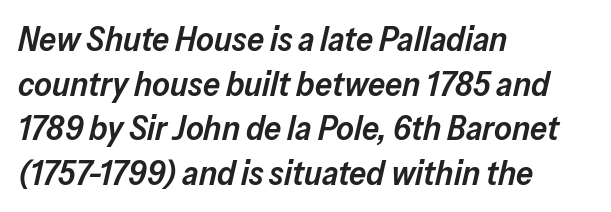
The image shows 34 px semibold type, italic (leaning right); set left-aligned, normal line spacing (1.31x), normal letter spacing, not underlined; low stroke contrast and a medium x-height.
